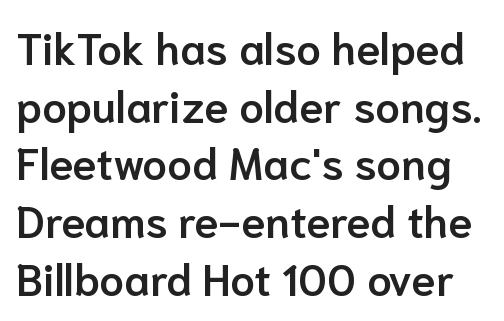
The image shows 44 px semibold sans-serif type, upright; set normal line spacing (1.31x), normal letter spacing, not underlined; low stroke contrast and a medium x-height.
